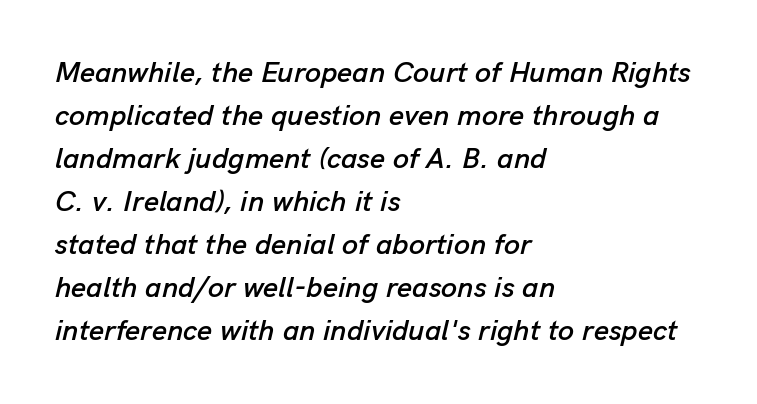
The image shows 29 px text type, italic (leaning right); set left-aligned, normal line spacing (1.48x), normal letter spacing, not underlined; low stroke contrast and a medium x-height.
